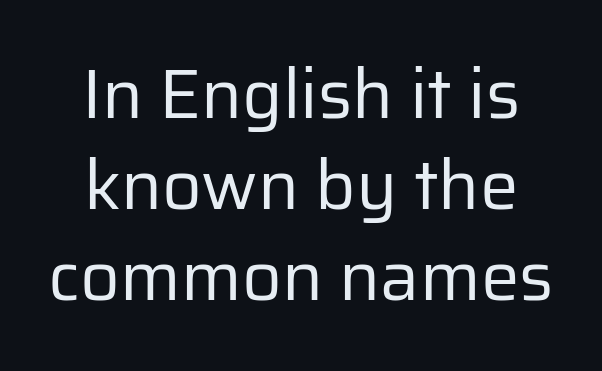
Caption: face not bold, strokes unweighted. The space between consecutive lines is moderate. Characters remain perfectly vertical along every line. The passage is arranged like a title page — every line centered. Serifs: no, the terminals of the letterforms are clean. Do the characters align in a grid? No, the font is proportional.
